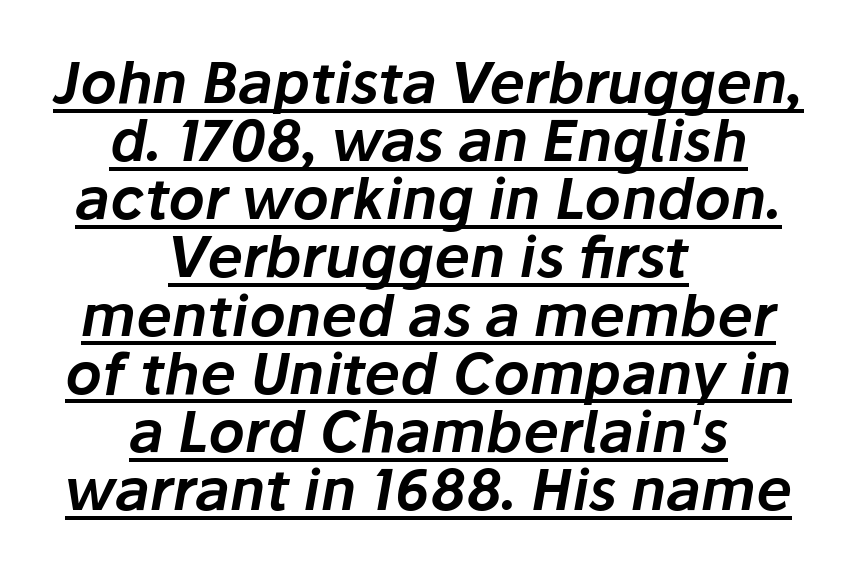
{"italic": "yes", "lean": "right", "slant_degrees": 10, "width": "normal", "stroke_contrast": "low", "x_height": "medium", "monospaced": "no", "underline": "yes", "align": "center", "line_spacing": "tight", "line_spacing_ratio": 1.02, "letter_spacing": "normal", "letter_spacing_em": 0.0, "glyph_px": 57}
